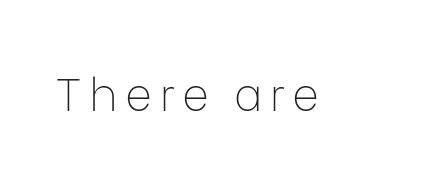
The image shows 46 px thin sans-serif type, upright; set not underlined; low stroke contrast and a medium x-height.
